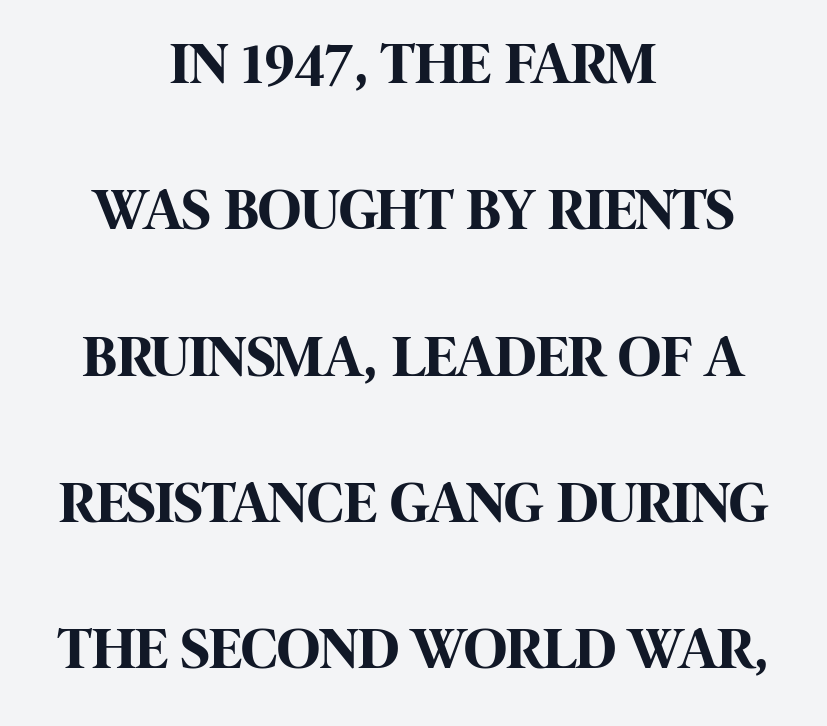
Both edges are ragged and mirror each other, which tells us the setting is centered. Characters remain perfectly vertical along every line. The designer went with a sans here, leaving each stem footless. Line spacing here is loose. Rule under the text: the space is simply empty.
